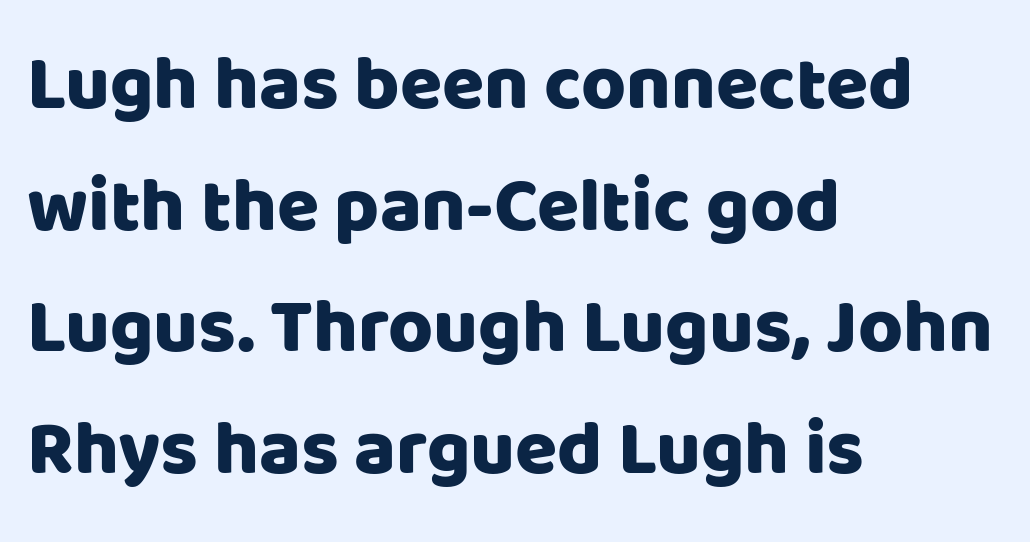
{"serif": "no", "italic": "no", "width": "normal", "stroke_contrast": "low", "x_height": "large", "monospaced": "no", "underline": "no", "align": "left", "line_spacing": "normal", "line_spacing_ratio": 1.58, "letter_spacing": "normal", "letter_spacing_em": 0.0, "glyph_px": 77}
